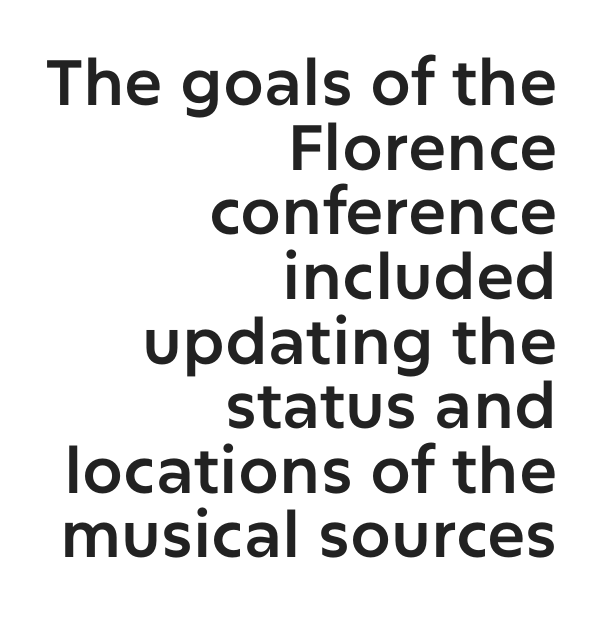
{"serif": "no", "italic": "no", "width": "normal", "stroke_contrast": "low", "x_height": "medium", "monospaced": "no", "underline": "no", "align": "right", "line_spacing": "tight", "line_spacing_ratio": 1.01, "letter_spacing": "normal", "letter_spacing_em": 0.0, "glyph_px": 64}
